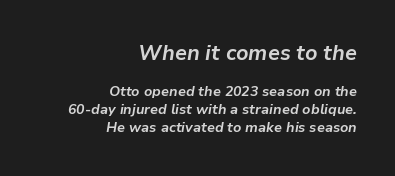
Q: Is the text bold? A: Yes.
Q: Is the text italic (slanted)? A: Yes, it leans right by about 9 degrees.
Q: Is the text underlined? A: No.
Q: How is the paragraph aligned? A: Right-aligned.
Q: Is the spacing between letters normal or unusually wide? A: Normal.
Q: Is the spacing between lines tight, normal or loose? A: Normal.
Q: Which block of text is set in a larger size, the first (top) or the second (bottom)? A: The first (top) one.
